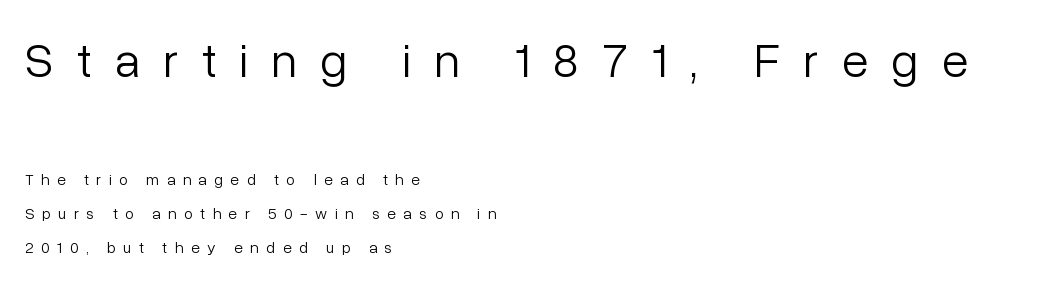
The image shows 49 px light sans-serif type, upright; set left-aligned, loose line spacing (2.12x), unusually wide letter spacing (+0.47 em), not underlined; the first (top) block is 3.06x larger; low stroke contrast and a medium x-height.
